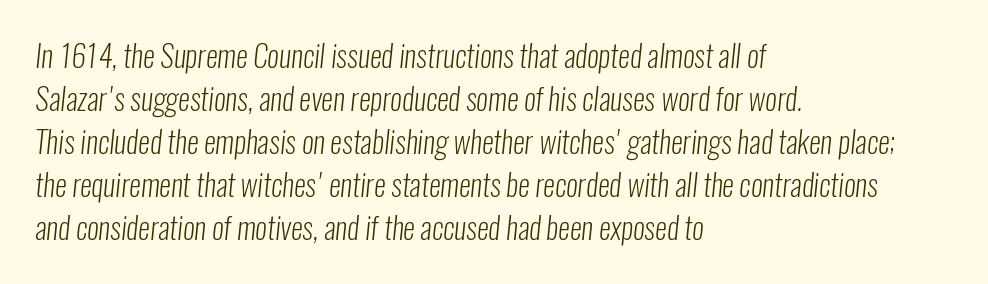
Q: Is the text bold? A: No.
Q: Is the typeface a serif or a sans-serif typeface? A: Sans-serif.
Q: Is the text underlined? A: No.
Q: How is the paragraph aligned? A: Left-aligned.
Q: Is the spacing between letters normal or unusually wide? A: Normal.
Q: Is the spacing between lines tight, normal or loose? A: Normal.
Q: Width (condensed, normal, or wide)? A: Condensed.
Q: Stroke contrast? A: Low.
Q: x-height? A: Medium.
Q: Monospaced? A: No.
